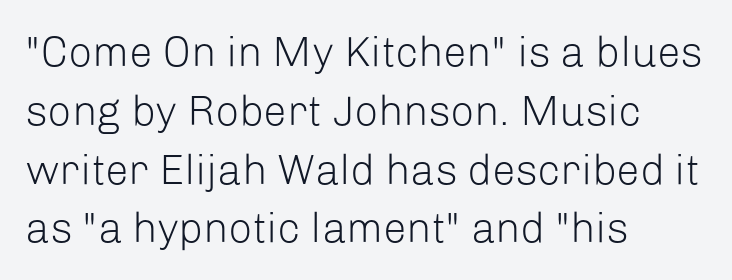
Quick note: interline space is typical. Proportional: the letters do not fall into vertical columns. Ink coverage per letter is moderate at most. The passage shown is typeset with a sans-serif family.
